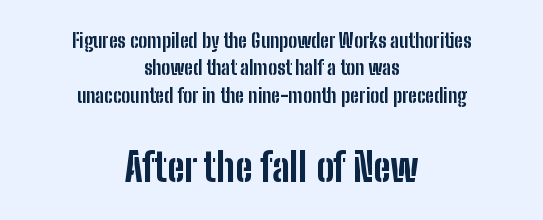
Q: Is the text bold? A: Yes.
Q: Is the text italic (slanted)? A: No, it is upright.
Q: Is the typeface a serif or a sans-serif typeface? A: Sans-serif.
Q: Is the text underlined? A: No.
Q: How is the paragraph aligned? A: Centered.
Q: Is the spacing between letters normal or unusually wide? A: Normal.
Q: Is the spacing between lines tight, normal or loose? A: Normal.
Q: Which block of text is set in a larger size, the first (top) or the second (bottom)? A: The second (bottom) one.
Q: Width (condensed, normal, or wide)? A: Condensed.
Q: Stroke contrast? A: Low.
Q: x-height? A: Medium.
Q: Monospaced? A: No.
